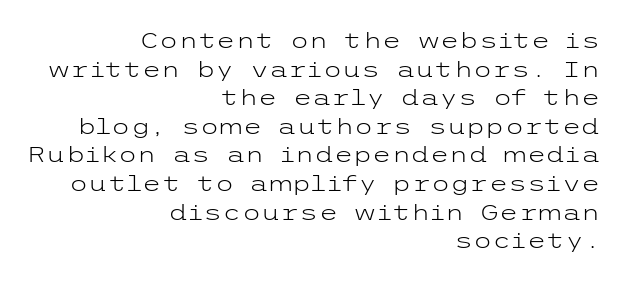
{"italic": "no", "bold": "no", "underline": "no", "align": "right", "line_spacing": "normal", "line_spacing_ratio": 1.3, "letter_spacing": "normal", "letter_spacing_em": 0.0, "glyph_px": 22}
